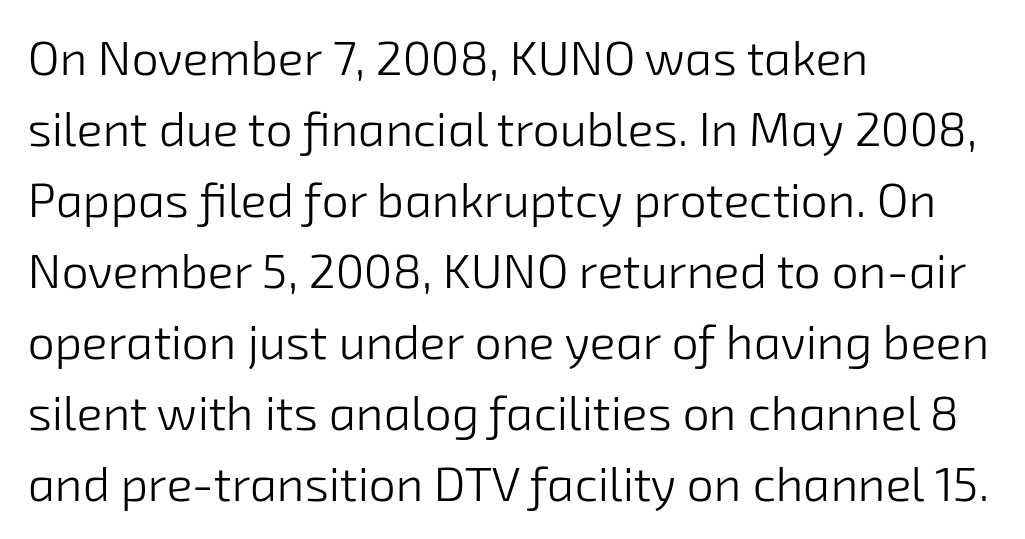
{"serif": "no", "bold": "no", "weight": "light", "width": "normal", "stroke_contrast": "low", "x_height": "medium", "monospaced": "no", "underline": "no", "align": "left", "line_spacing": "normal", "line_spacing_ratio": 1.48, "letter_spacing": "normal", "letter_spacing_em": 0.0, "glyph_px": 48}
